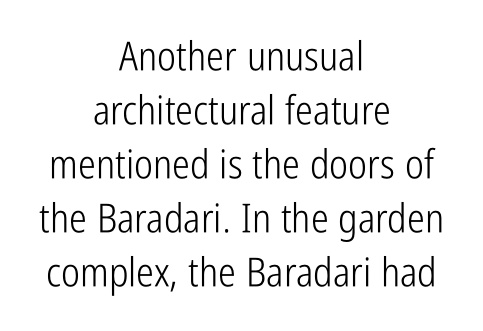
The image shows 40 px light, condensed sans-serif type, upright; set centered, normal line spacing (1.35x), normal letter spacing, not underlined; low stroke contrast and a medium x-height.
